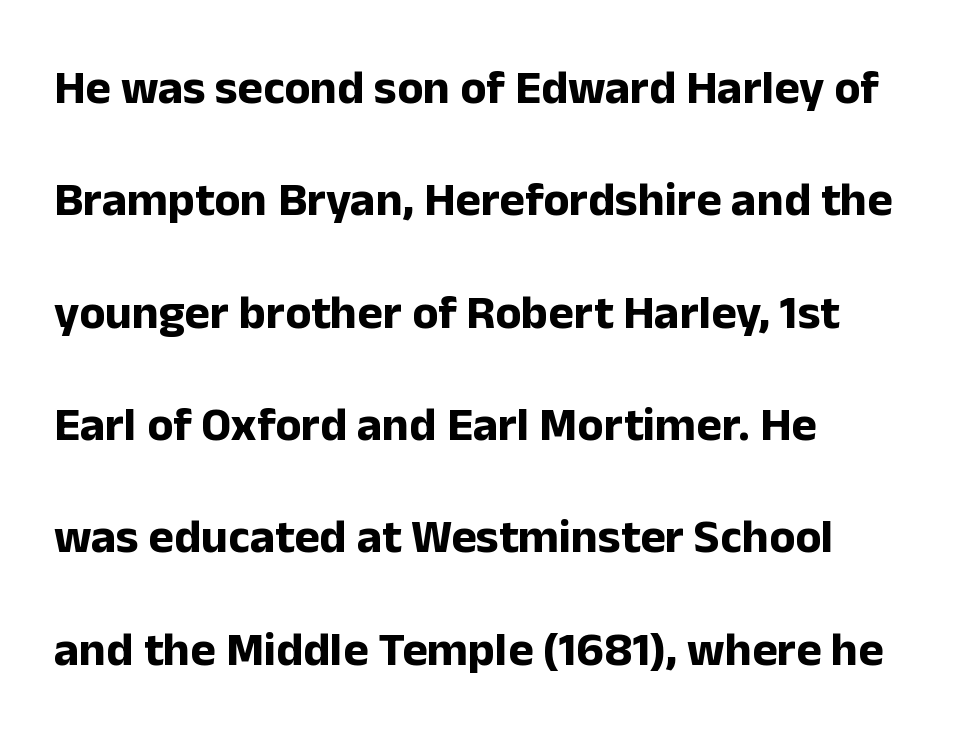
{"serif": "no", "italic": "no", "bold": "yes", "weight": "bold", "width": "normal", "stroke_contrast": "low", "x_height": "medium", "monospaced": "no", "underline": "no", "align": "left", "line_spacing": "loose", "line_spacing_ratio": 2.34, "letter_spacing": "normal", "letter_spacing_em": 0.0, "glyph_px": 48}
